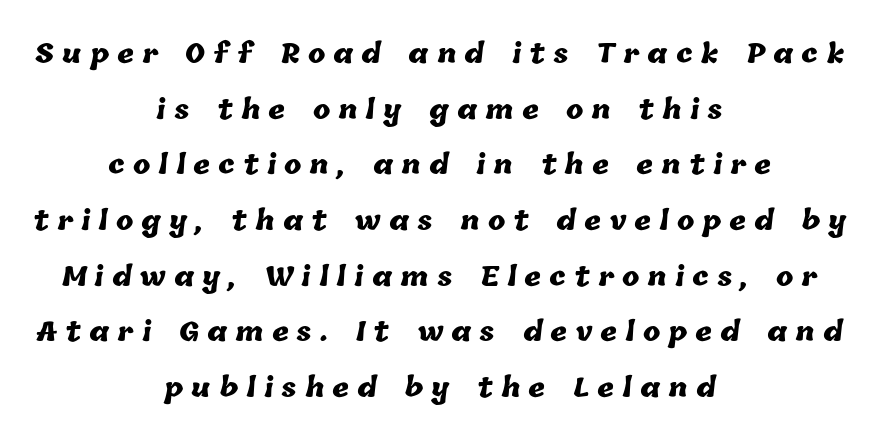
Substantial extra tracking has been applied to these lines. A dark, heavy texture on the line: the type is bold. Quick note: underline off. The leading is generous, giving the passage an open texture. A student would call this center alignment; a typographer would say set centered.
